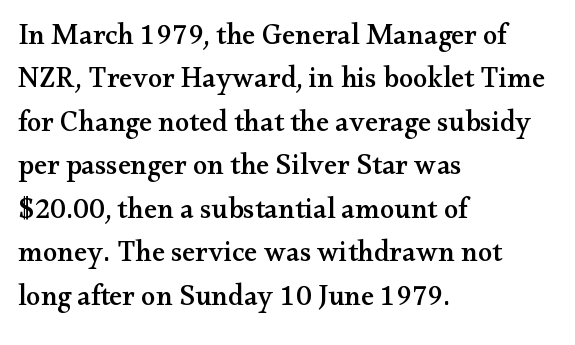
Descenders hang freely into open space. The rendering uses a moderate line-height, typical for paragraphs. This rendering employs a face with finishing strokes, i.e., a serif. There is no visible air inserted between adjacent glyphs. Style check: upright. Does the copy run flush right? No — it runs flush left.
